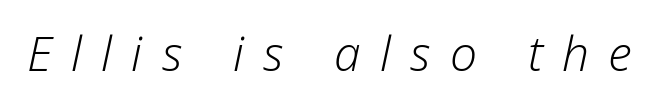
The image shows 48 px light type, italic (leaning right); set unusually wide letter spacing (+0.4 em), not underlined; low stroke contrast and a medium x-height.
